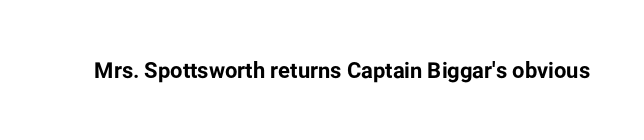
The image shows 22 px bold type, upright; set normal letter spacing, not underlined.
